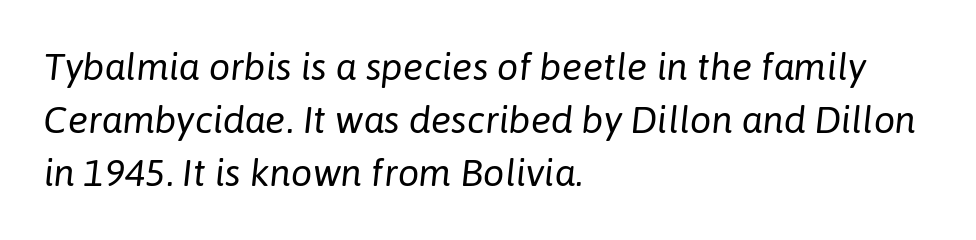
Q: Is the text bold? A: No.
Q: Is the text italic (slanted)? A: Yes, it leans right by about 6 degrees.
Q: Is the text underlined? A: No.
Q: How is the paragraph aligned? A: Left-aligned.
Q: Is the spacing between letters normal or unusually wide? A: Normal.
Q: Is the spacing between lines tight, normal or loose? A: Normal.
Q: Width (condensed, normal, or wide)? A: Normal.
Q: Stroke contrast? A: Low.
Q: x-height? A: Medium.
Q: Monospaced? A: No.
